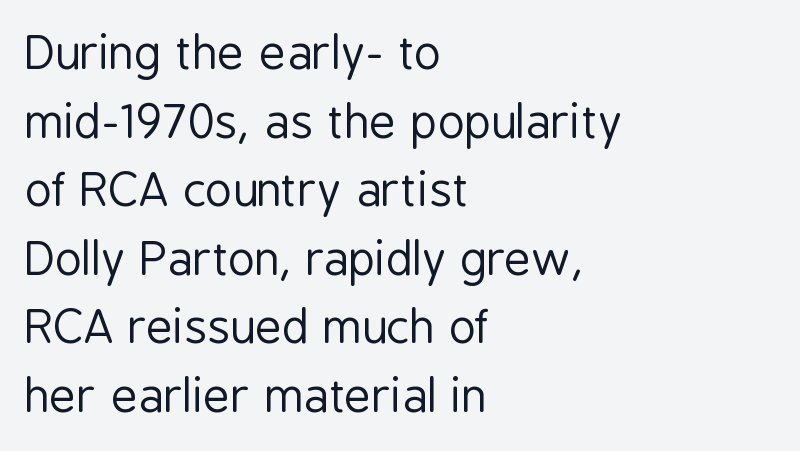
The image shows 46 px regular-weight, condensed sans-serif type, upright; set left-aligned, normal line spacing (1.49x), normal letter spacing, not underlined; low stroke contrast and a medium x-height.
